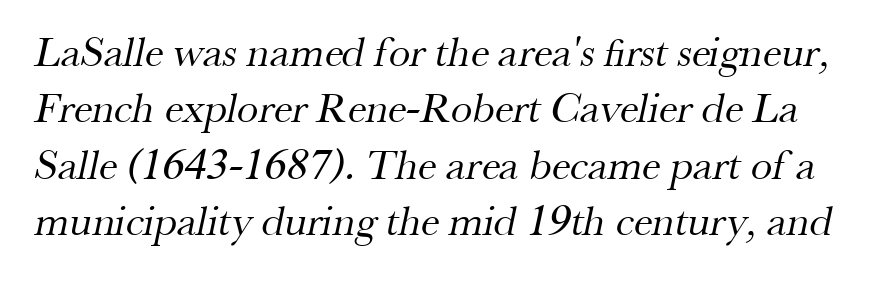
Q: Is the text bold? A: No.
Q: Is the typeface a serif or a sans-serif typeface? A: Serif.
Q: Is the text underlined? A: No.
Q: Is the spacing between letters normal or unusually wide? A: Normal.
Q: Is the spacing between lines tight, normal or loose? A: Normal.
Q: Width (condensed, normal, or wide)? A: Normal.
Q: Stroke contrast? A: Medium.
Q: x-height? A: Small.
Q: Monospaced? A: No.
